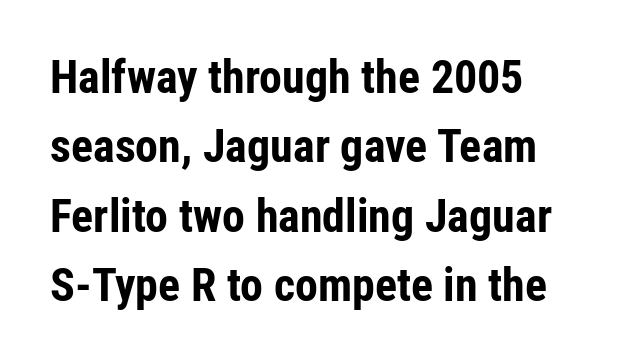
Grotesque or geometric, the face here clearly has no serifs. This sample is left-justified, so line endings fall wherever the words run out. Underlining? Definitely not there. These lines carry a lot of weight — the face is fully bold. The passage shown stacks its lines at a standard gap.
